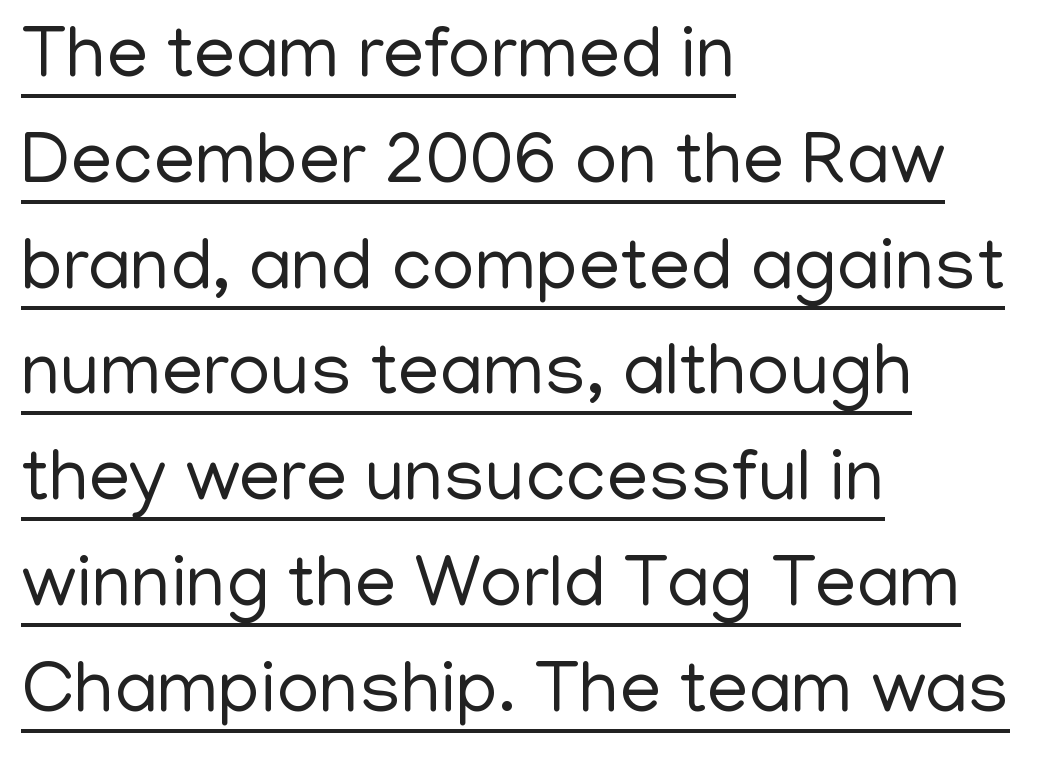
Q: Is the text bold? A: No.
Q: Is the text italic (slanted)? A: No, it is upright.
Q: Is the typeface a serif or a sans-serif typeface? A: Sans-serif.
Q: Is the text underlined? A: Yes.
Q: How is the paragraph aligned? A: Left-aligned.
Q: Is the spacing between letters normal or unusually wide? A: Normal.
Q: Is the spacing between lines tight, normal or loose? A: Normal.
Q: Width (condensed, normal, or wide)? A: Normal.
Q: Stroke contrast? A: Low.
Q: x-height? A: Medium.
Q: Monospaced? A: No.
